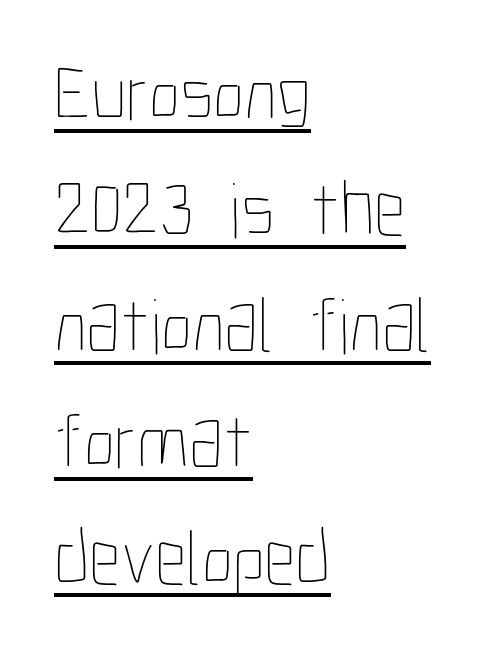
{"italic": "no", "bold": "no", "weight": "thin", "width": "condensed", "stroke_contrast": "low", "x_height": "medium", "monospaced": "no", "underline": "yes", "align": "left", "line_spacing": "normal", "line_spacing_ratio": 1.47, "letter_spacing": "normal", "letter_spacing_em": 0.0, "glyph_px": 79}
